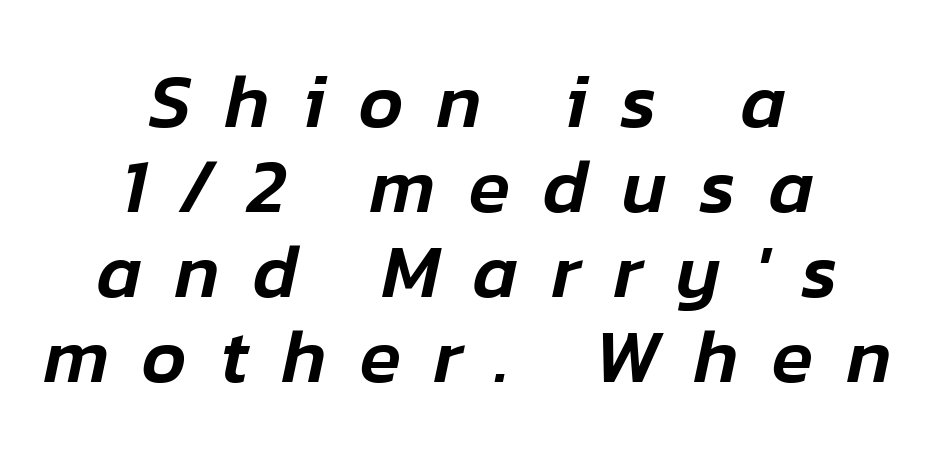
Q: Is the text italic (slanted)? A: Yes, it leans right by about 12 degrees.
Q: Is the text underlined? A: No.
Q: How is the paragraph aligned? A: Centered.
Q: Is the spacing between letters normal or unusually wide? A: Unusually wide.
Q: Is the spacing between lines tight, normal or loose? A: Tight.
Q: Width (condensed, normal, or wide)? A: Normal.
Q: Stroke contrast? A: Low.
Q: x-height? A: Medium.
Q: Monospaced? A: No.
